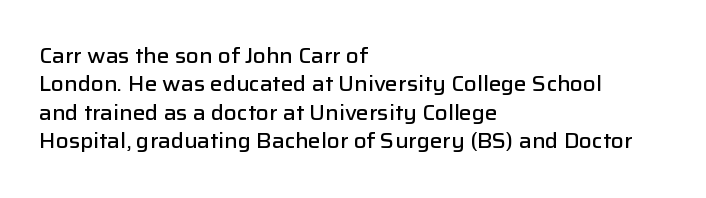
{"italic": "no", "bold": "semi", "underline": "no", "align": "left", "line_spacing": "normal", "line_spacing_ratio": 1.35, "letter_spacing": "normal", "letter_spacing_em": 0.0, "glyph_px": 21}
